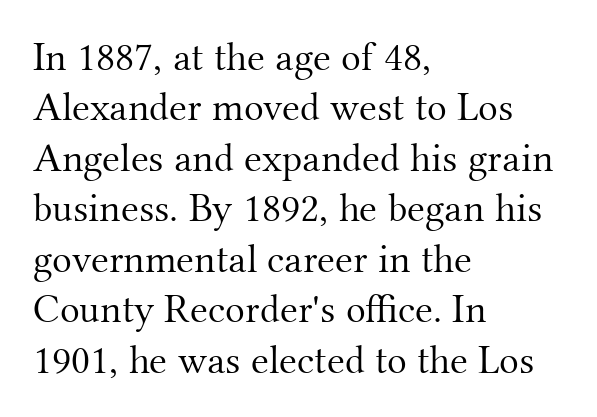
{"serif": "yes", "italic": "no", "bold": "no", "weight": "light", "width": "normal", "stroke_contrast": "medium", "x_height": "small", "monospaced": "no", "underline": "no", "align": "left", "line_spacing_ratio": 1.23, "letter_spacing": "normal", "letter_spacing_em": 0.0, "glyph_px": 41}
